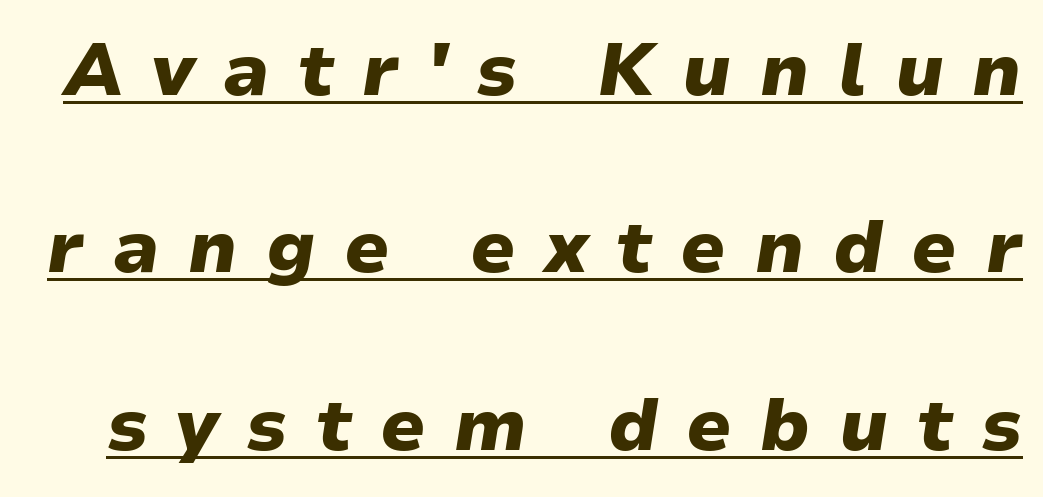
{"italic": "yes", "lean": "right", "slant_degrees": 9, "bold": "yes", "weight": "heavy", "width": "normal", "stroke_contrast": "low", "x_height": "medium", "monospaced": "no", "underline": "yes", "line_spacing": "loose", "line_spacing_ratio": 2.43, "letter_spacing": "wide", "letter_spacing_em": 0.39, "glyph_px": 73}
